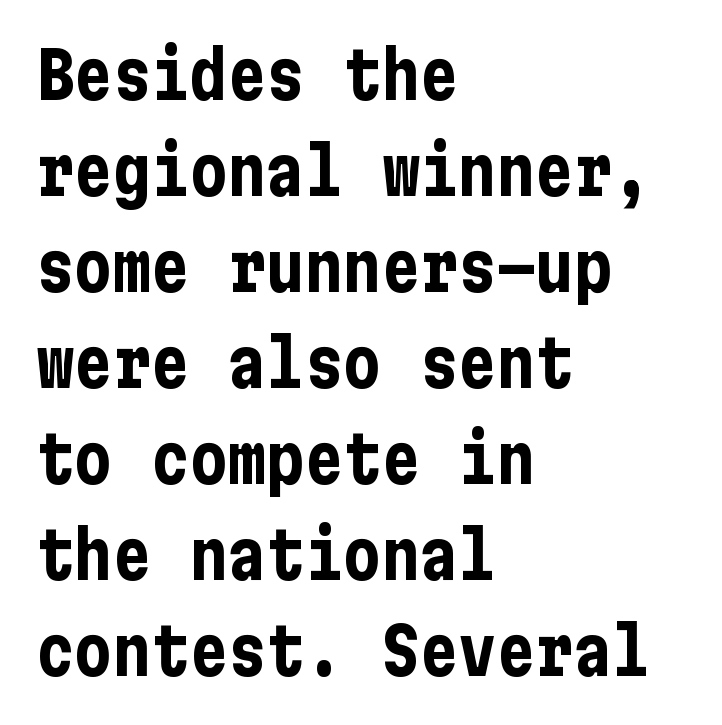
Q: Is the text bold? A: Yes.
Q: Is the text italic (slanted)? A: No, it is upright.
Q: Is the typeface a serif or a sans-serif typeface? A: Sans-serif.
Q: Is the text underlined? A: No.
Q: How is the paragraph aligned? A: Left-aligned.
Q: Is the spacing between letters normal or unusually wide? A: Normal.
Q: Is the spacing between lines tight, normal or loose? A: Normal.
Q: Width (condensed, normal, or wide)? A: Condensed.
Q: Stroke contrast? A: Low.
Q: x-height? A: Medium.
